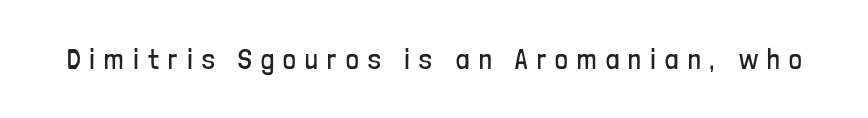
Q: Is the text bold? A: No.
Q: Is the text italic (slanted)? A: No, it is upright.
Q: Is the typeface a serif or a sans-serif typeface? A: Sans-serif.
Q: Is the text underlined? A: No.
Q: Is the spacing between letters normal or unusually wide? A: Unusually wide.
Q: Width (condensed, normal, or wide)? A: Condensed.
Q: Stroke contrast? A: Low.
Q: x-height? A: Medium.
Q: Monospaced? A: No.
